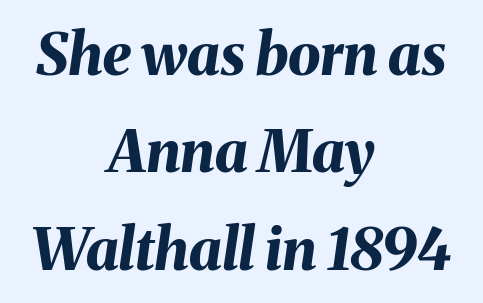
{"italic": "yes", "lean": "right", "slant_degrees": 8, "bold": "yes", "weight": "bold", "width": "normal", "stroke_contrast": "medium", "x_height": "medium", "monospaced": "no", "underline": "no", "align": "center", "line_spacing": "normal", "line_spacing_ratio": 1.68, "letter_spacing": "normal", "letter_spacing_em": 0.0, "glyph_px": 58}
